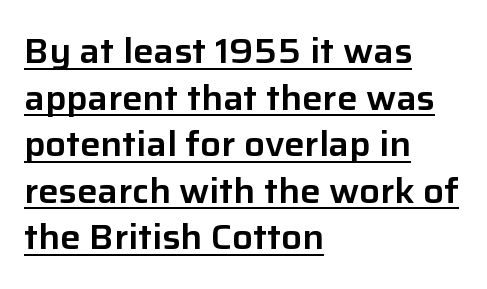
{"serif": "no", "italic": "no", "width": "normal", "stroke_contrast": "low", "x_height": "medium", "monospaced": "no", "underline": "yes", "align": "left", "line_spacing": "normal", "line_spacing_ratio": 1.37, "letter_spacing": "normal", "letter_spacing_em": 0.0, "glyph_px": 34}
